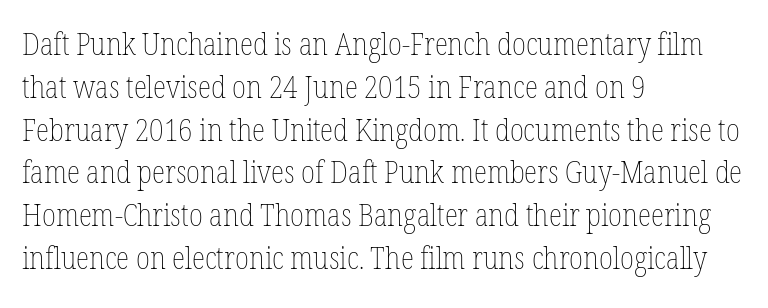
This is roman type, the default non-slanted kind. Each word holds together tightly as a unit, with standard inter-letter gaps. Casual observation: everything's shoved over to the left. Looks like regular typesetting: each glyph gets only the width it needs.
